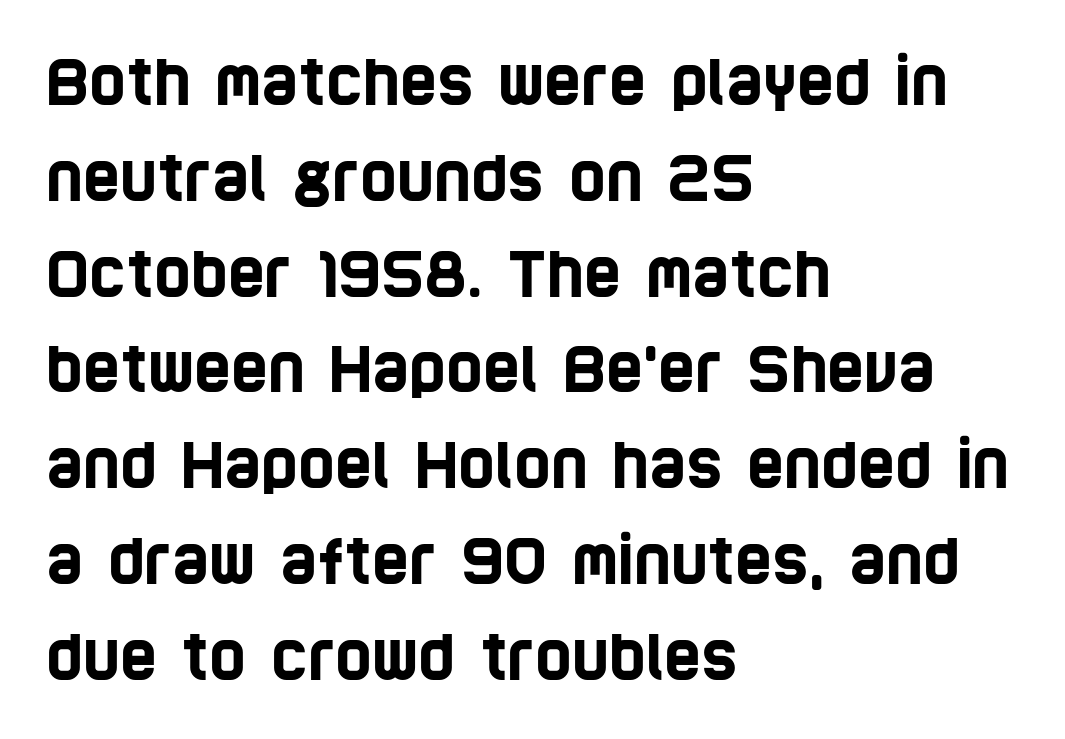
Q: Is the typeface a serif or a sans-serif typeface? A: Sans-serif.
Q: Is the text underlined? A: No.
Q: How is the paragraph aligned? A: Left-aligned.
Q: Is the spacing between letters normal or unusually wide? A: Normal.
Q: Is the spacing between lines tight, normal or loose? A: Normal.
Q: Width (condensed, normal, or wide)? A: Condensed.
Q: Stroke contrast? A: Low.
Q: x-height? A: Large.
Q: Monospaced? A: No.
